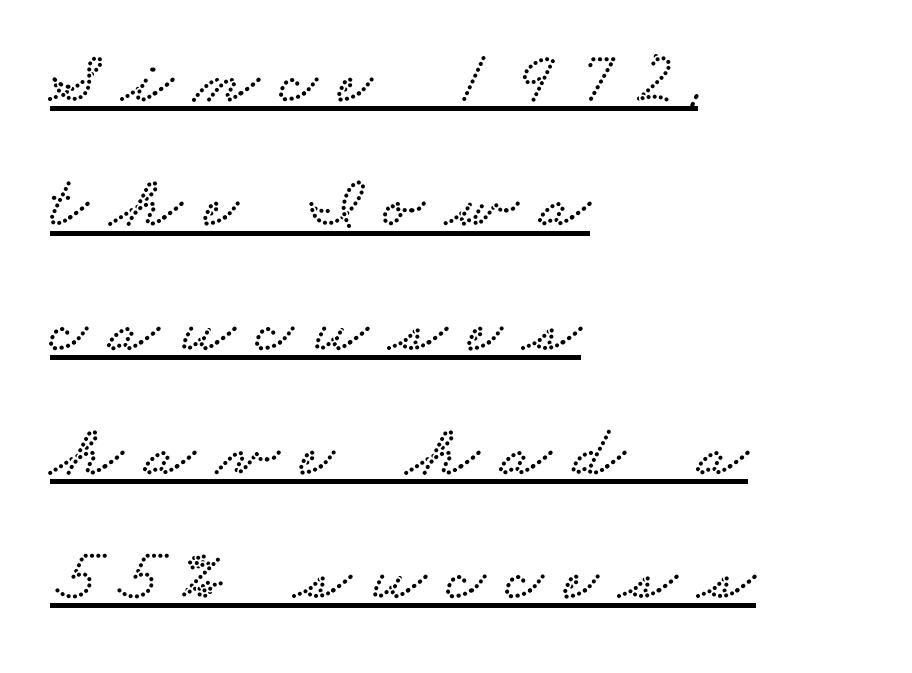
{"serif": "yes", "width": "wide", "stroke_contrast": "low", "x_height": "small", "monospaced": "no", "underline": "yes", "align": "left", "line_spacing": "normal", "line_spacing_ratio": 1.68, "letter_spacing": "wide", "letter_spacing_em": 0.29, "glyph_px": 74}
